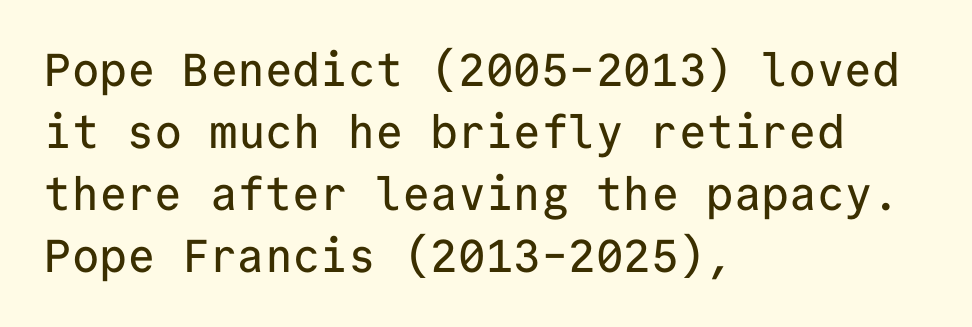
This rendering features lettering with no underline. Classification — sans serif. These lines are rendered in a fixed-pitch font. Designer's note — italics off, roman on. Does the copy run flush right? No — it runs flush left. The letters sit at their default tracking, neither squeezed nor spread.
